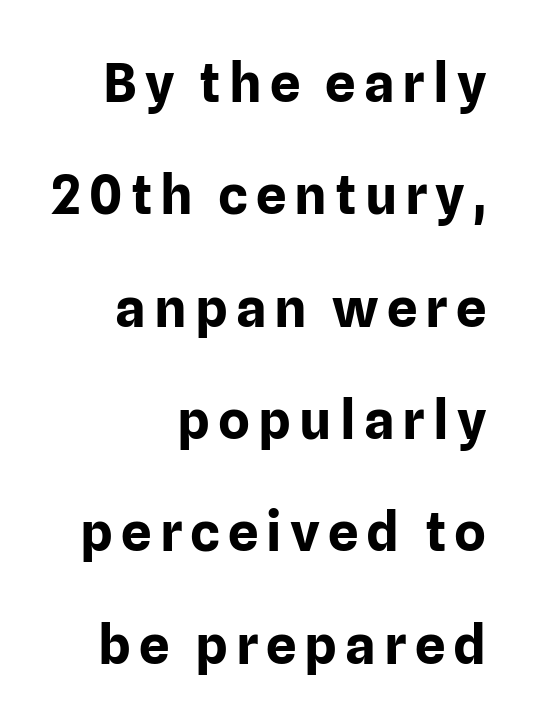
What kind of face is this? One without serifs — a sans. Set as a true bold cut, around the 700 mark. The words here are not underlined. The designer dialed line spacing up above the default.
